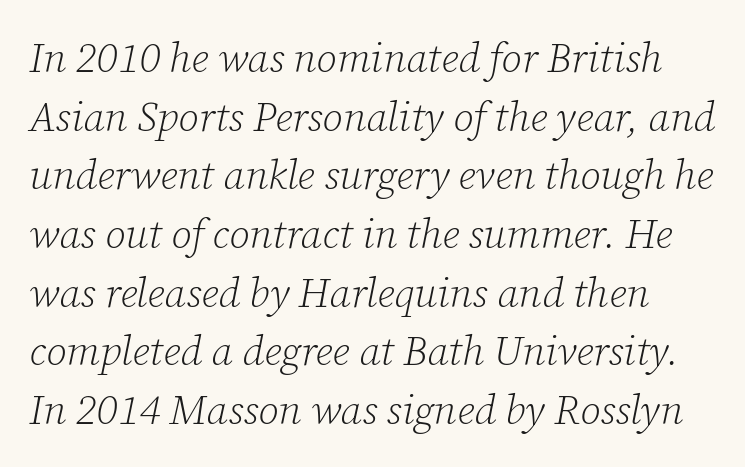
Q: Is the text bold? A: No.
Q: Is the text italic (slanted)? A: Yes, it leans right by about 12 degrees.
Q: Is the typeface a serif or a sans-serif typeface? A: Serif.
Q: Is the text underlined? A: No.
Q: Is the spacing between letters normal or unusually wide? A: Normal.
Q: Is the spacing between lines tight, normal or loose? A: Normal.
Q: Width (condensed, normal, or wide)? A: Normal.
Q: Stroke contrast? A: Low.
Q: x-height? A: Medium.
Q: Monospaced? A: No.
